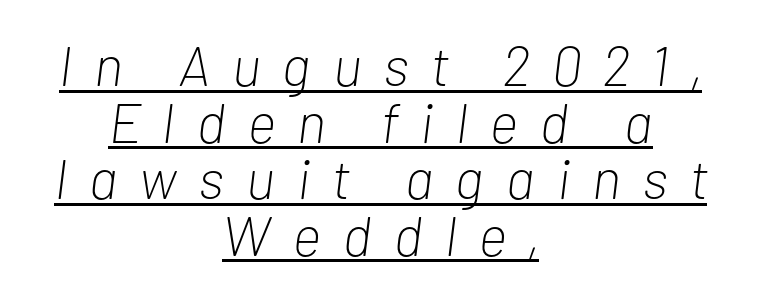
The passage shown has open, widely tracked lettering throughout. Underlining? Definitely there. The rendering uses a small line-height, squeezing the rows. Varying glyph widths throughout — classic text-font behaviour. The weight tops out at a normal text grade.
